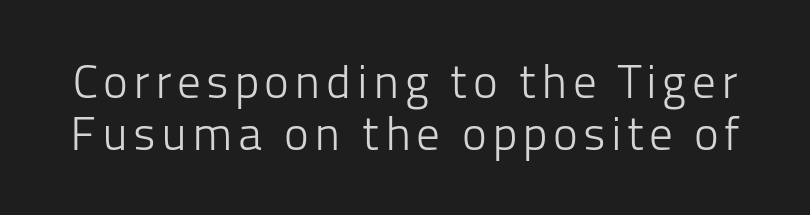
{"serif": "no", "italic": "no", "bold": "no", "weight": "light", "width": "normal", "stroke_contrast": "low", "x_height": "medium", "monospaced": "no", "underline": "no", "line_spacing": "tight", "line_spacing_ratio": 1.1, "glyph_px": 47}
